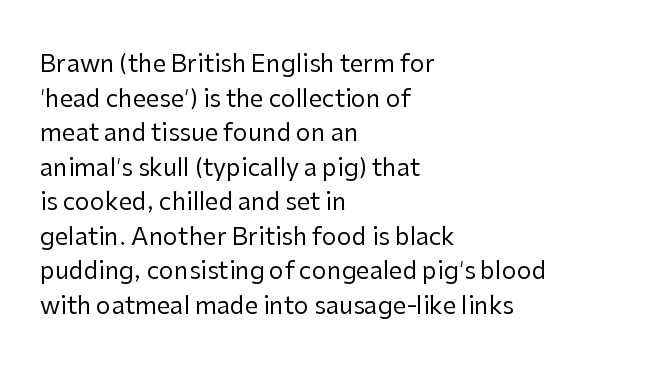
Regarding leading, the lines here are spaced in the standard way. The letters look calm and open, with moderate or lighter stems. Layout note: lines flush left. The rendering keeps characters at their native spacing. The lettering stays uniformly vertical, giving the passage a roman look. Underline: absent.
